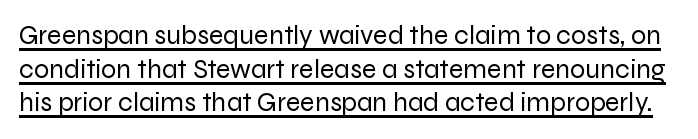
Q: Is the text bold? A: No.
Q: Is the text italic (slanted)? A: No, it is upright.
Q: Is the text underlined? A: Yes.
Q: Is the spacing between letters normal or unusually wide? A: Normal.
Q: Is the spacing between lines tight, normal or loose? A: Normal.
